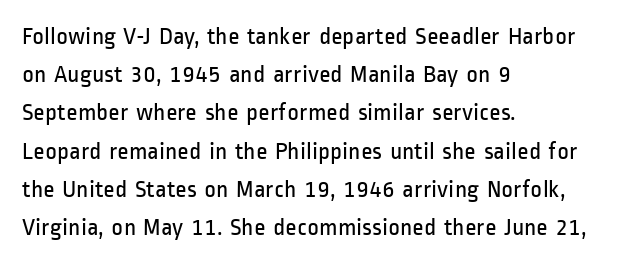
Q: Is the text bold? A: No.
Q: Is the text italic (slanted)? A: No, it is upright.
Q: Is the text underlined? A: No.
Q: How is the paragraph aligned? A: Left-aligned.
Q: Is the spacing between letters normal or unusually wide? A: Normal.
Q: Is the spacing between lines tight, normal or loose? A: Normal.
